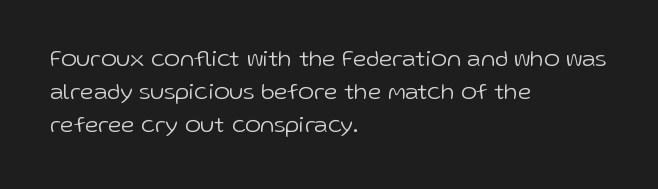
Q: Is the text bold? A: No.
Q: Is the text italic (slanted)? A: No, it is upright.
Q: Is the text underlined? A: No.
Q: How is the paragraph aligned? A: Left-aligned.
Q: Is the spacing between letters normal or unusually wide? A: Normal.
Q: Is the spacing between lines tight, normal or loose? A: Normal.
